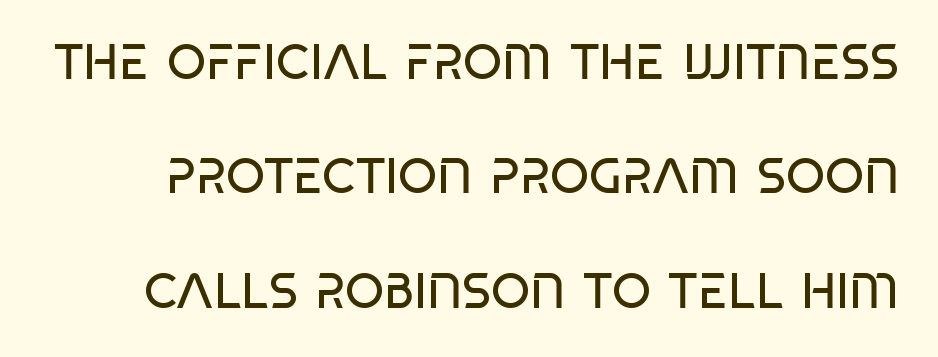
Q: Is the text bold? A: No.
Q: Is the text italic (slanted)? A: No, it is upright.
Q: Is the typeface a serif or a sans-serif typeface? A: Sans-serif.
Q: Is the text underlined? A: No.
Q: Is the spacing between letters normal or unusually wide? A: Normal.
Q: Is the spacing between lines tight, normal or loose? A: Loose.
Q: Width (condensed, normal, or wide)? A: Condensed.
Q: Stroke contrast? A: Low.
Q: x-height? A: Large.
Q: Monospaced? A: No.
